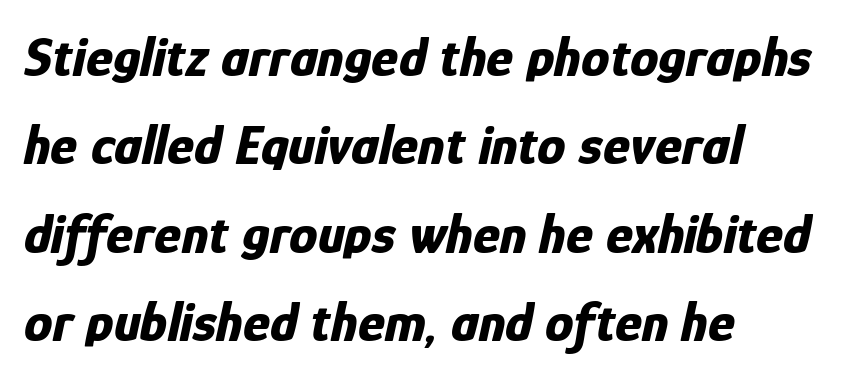
Q: Is the text bold? A: Yes.
Q: Is the text italic (slanted)? A: Yes, it leans right by about 12 degrees.
Q: Is the text underlined? A: No.
Q: How is the paragraph aligned? A: Left-aligned.
Q: Is the spacing between letters normal or unusually wide? A: Normal.
Q: Is the spacing between lines tight, normal or loose? A: Normal.
Q: Width (condensed, normal, or wide)? A: Condensed.
Q: Stroke contrast? A: Low.
Q: x-height? A: Medium.
Q: Monospaced? A: No.
